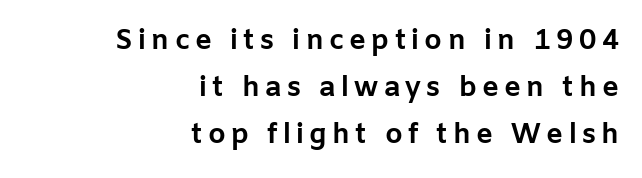
The image shows 28 px bold sans-serif type, upright; set right-aligned, normal line spacing (1.67x), not underlined; low stroke contrast and a medium x-height.
